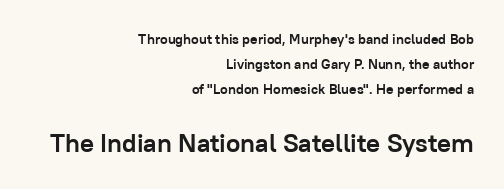
The paragraph shown leans on its right margin. Every letter is thick-stroked: bold, no question. Ordinary non-slanted type is in use. Of the two passages, the one underneath uses the larger point size. No word sits above an underline.
